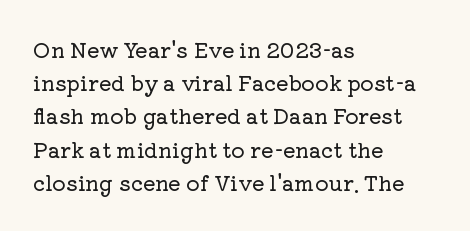
{"italic": "no", "underline": "no", "align": "left", "line_spacing": "normal", "line_spacing_ratio": 1.58, "letter_spacing": "normal", "letter_spacing_em": 0.0, "glyph_px": 21}
